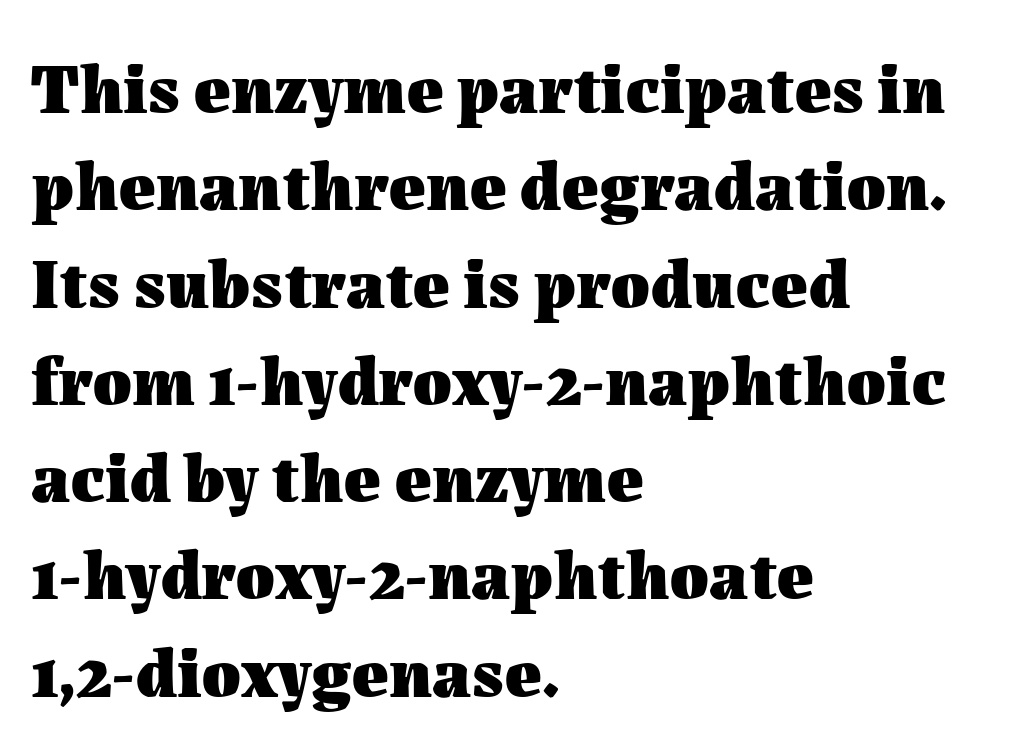
Q: Is the text bold? A: Yes.
Q: Is the text italic (slanted)? A: No, it is upright.
Q: Is the text underlined? A: No.
Q: How is the paragraph aligned? A: Left-aligned.
Q: Is the spacing between letters normal or unusually wide? A: Normal.
Q: Is the spacing between lines tight, normal or loose? A: Normal.
Q: Width (condensed, normal, or wide)? A: Normal.
Q: Stroke contrast? A: Medium.
Q: x-height? A: Medium.
Q: Monospaced? A: No.
